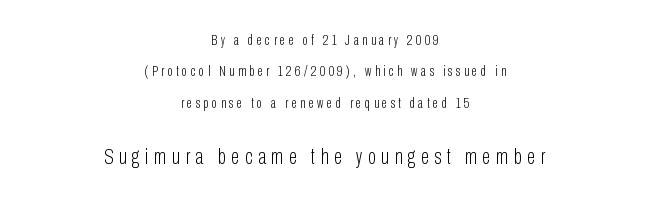
{"italic": "no", "bold": "no", "underline": "no", "align": "center", "line_spacing": "loose", "line_spacing_ratio": 2.25, "letter_spacing": "wide", "letter_spacing_em": 0.25, "larger_block": "second", "size_ratio": 1.57, "glyph_px": 22}
